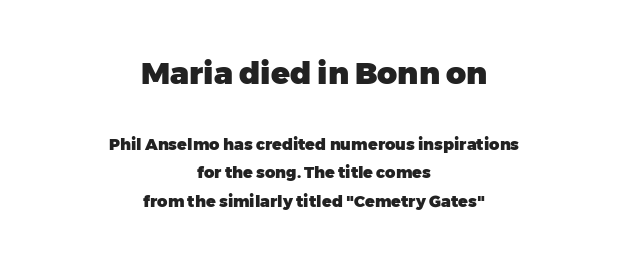
Q: Is the text bold? A: Yes.
Q: Is the text italic (slanted)? A: No, it is upright.
Q: Is the typeface a serif or a sans-serif typeface? A: Sans-serif.
Q: Is the text underlined? A: No.
Q: How is the paragraph aligned? A: Centered.
Q: Is the spacing between letters normal or unusually wide? A: Normal.
Q: Which block of text is set in a larger size, the first (top) or the second (bottom)? A: The first (top) one.
Q: Width (condensed, normal, or wide)? A: Normal.
Q: Stroke contrast? A: Low.
Q: x-height? A: Medium.
Q: Monospaced? A: No.
